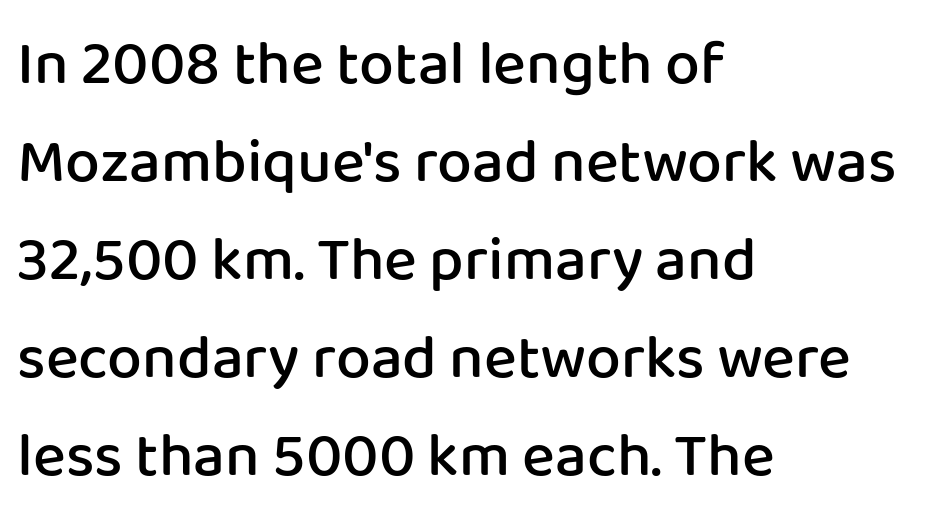
Q: Is the text bold? A: Semi-bold.
Q: Is the text italic (slanted)? A: No, it is upright.
Q: Is the typeface a serif or a sans-serif typeface? A: Sans-serif.
Q: Is the text underlined? A: No.
Q: How is the paragraph aligned? A: Left-aligned.
Q: Is the spacing between letters normal or unusually wide? A: Normal.
Q: Is the spacing between lines tight, normal or loose? A: Normal.
Q: Width (condensed, normal, or wide)? A: Normal.
Q: Stroke contrast? A: Low.
Q: x-height? A: Medium.
Q: Monospaced? A: No.
